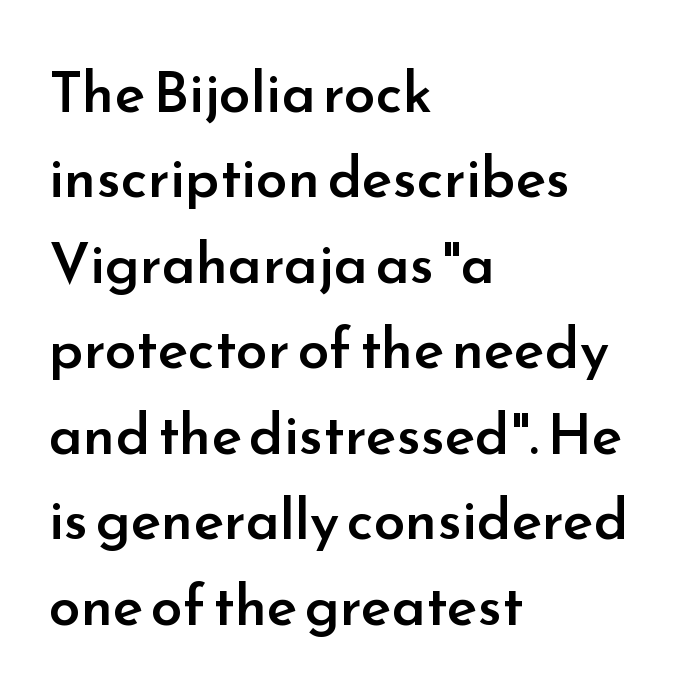
Underline: absent. Every letter is mildly thick-stroked: semibold rather than bold. Nope, not italic — everything's standing straight. Here the designer chose a conventional face with non-uniform glyph widths. Nothing sits at the stroke ends, so this counts as sans-serif. No extra tracking has been applied to these lines.
